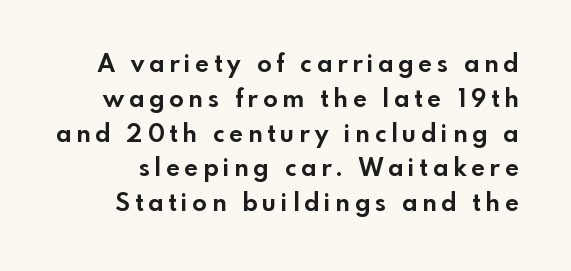
The image shows 24 px bold type, upright; set normal line spacing (1.45x), unusually wide letter spacing (+0.21 em), not underlined.
